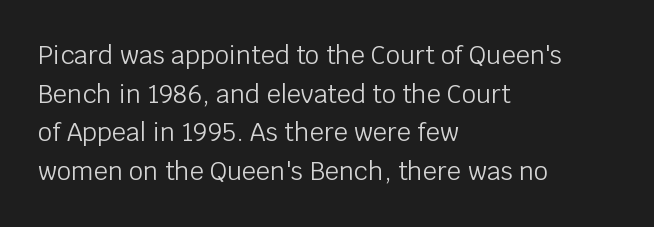
The image shows 25 px text type, upright; set left-aligned, normal line spacing (1.55x), normal letter spacing, not underlined.
